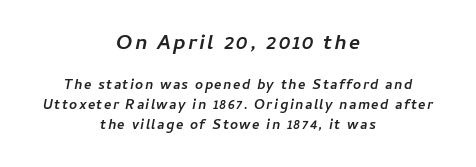
{"italic": "yes", "lean": "right", "slant_degrees": 11, "bold": "yes", "underline": "no", "align": "center", "line_spacing": "normal", "line_spacing_ratio": 1.44, "larger_block": "first", "size_ratio": 1.5, "glyph_px": 21}
